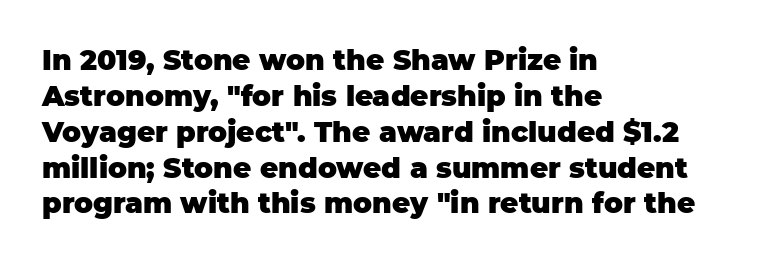
{"serif": "no", "italic": "no", "bold": "yes", "weight": "heavy", "width": "normal", "stroke_contrast": "low", "x_height": "large", "monospaced": "no", "underline": "no", "align": "left", "line_spacing": "normal", "line_spacing_ratio": 1.28, "letter_spacing": "normal", "letter_spacing_em": 0.0, "glyph_px": 28}
